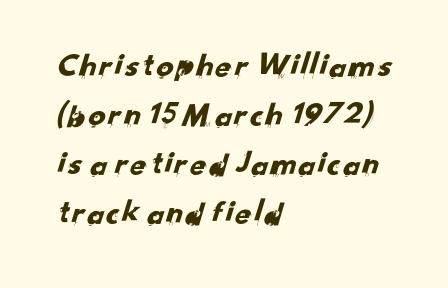
The rendering uses natural spacing where letterforms have individual widths. In terms of letterform style, serifs are entirely absent. A normal amount of white space separates one row of letters from the next. Inter-character spacing is left at the font's built-in metrics. A student would call this left alignment; a typographer would say flush left, rag right. Only glyphs here, with clear space below each row.
